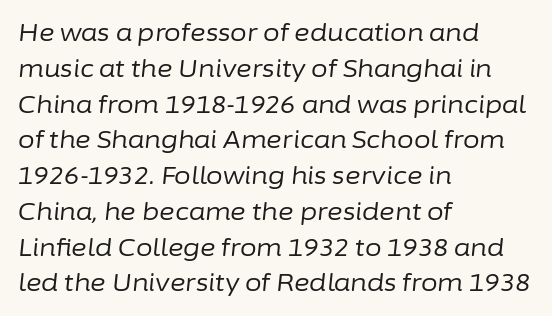
The face used here is rendered with its standard letterfit. A typesetter would mark this as italic. Honestly, there is no underline to notice here at all. Quick note: interline space is typical.
